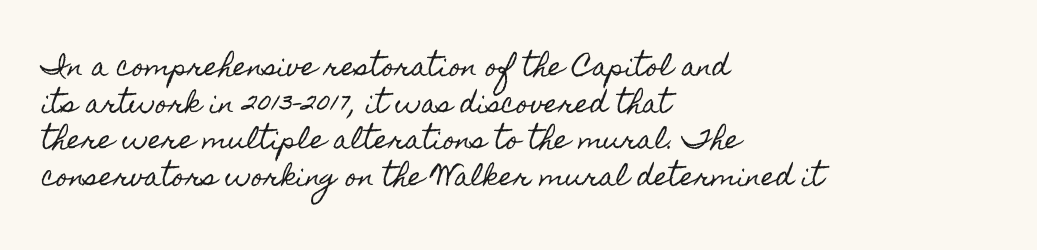
Q: Is the text italic (slanted)? A: Yes.
Q: Is the text underlined? A: No.
Q: How is the paragraph aligned? A: Left-aligned.
Q: Is the spacing between letters normal or unusually wide? A: Normal.
Q: Is the spacing between lines tight, normal or loose? A: Normal.
